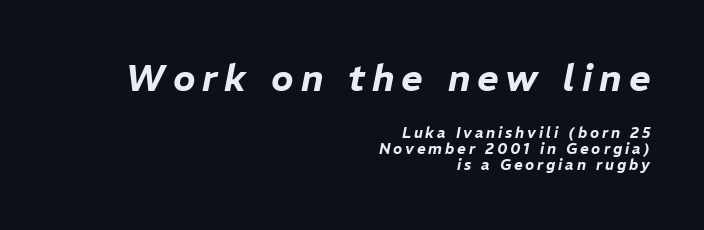
Q: Is the text italic (slanted)? A: Yes, it leans right by about 11 degrees.
Q: Is the text underlined? A: No.
Q: How is the paragraph aligned? A: Right-aligned.
Q: Is the spacing between lines tight, normal or loose? A: Tight.
Q: Which block of text is set in a larger size, the first (top) or the second (bottom)? A: The first (top) one.
Q: Width (condensed, normal, or wide)? A: Normal.
Q: Stroke contrast? A: Low.
Q: x-height? A: Medium.
Q: Monospaced? A: No.
